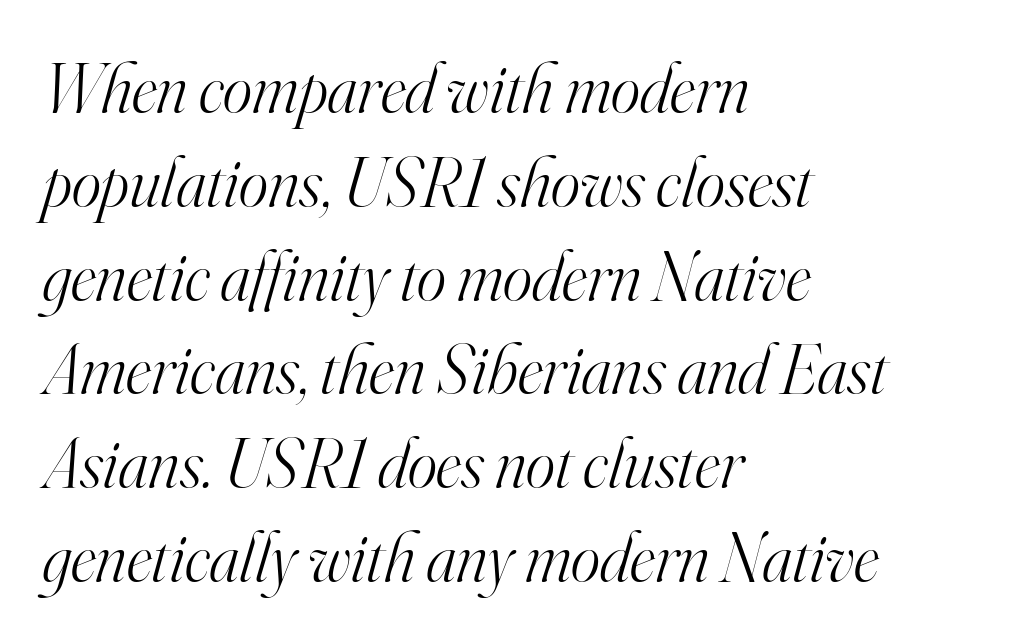
{"serif": "yes", "italic": "yes", "lean": "right", "slant_degrees": 16, "bold": "no", "weight": "light", "width": "normal", "stroke_contrast": "high", "x_height": "small", "monospaced": "no", "underline": "no", "align": "left", "line_spacing": "normal", "line_spacing_ratio": 1.34, "letter_spacing": "normal", "letter_spacing_em": 0.0, "glyph_px": 70}
